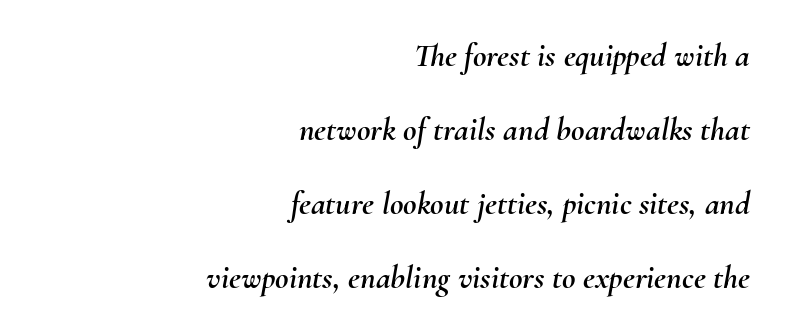
{"italic": "yes", "lean": "right", "slant_degrees": 10, "width": "normal", "stroke_contrast": "medium", "x_height": "small", "monospaced": "no", "underline": "no", "align": "right", "line_spacing": "loose", "line_spacing_ratio": 2.24, "letter_spacing": "normal", "letter_spacing_em": 0.0, "glyph_px": 33}
